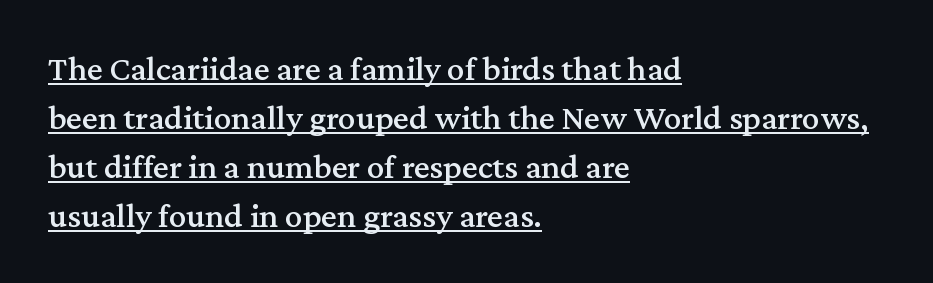
{"serif": "yes", "italic": "no", "width": "normal", "stroke_contrast": "medium", "x_height": "medium", "monospaced": "no", "underline": "yes", "align": "left", "line_spacing": "normal", "line_spacing_ratio": 1.4, "letter_spacing": "normal", "letter_spacing_em": 0.0, "glyph_px": 35}
